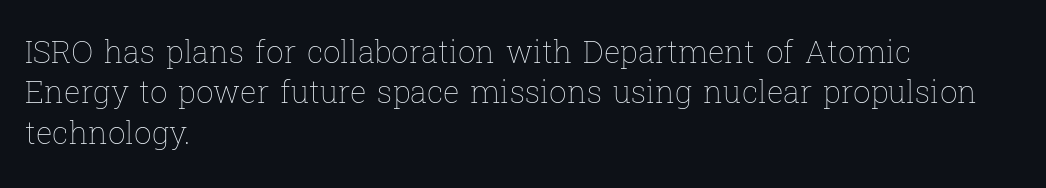
The image shows 31 px thin type, upright; set left-aligned, normal line spacing (1.3x), normal letter spacing, not underlined; low stroke contrast and a medium x-height.
